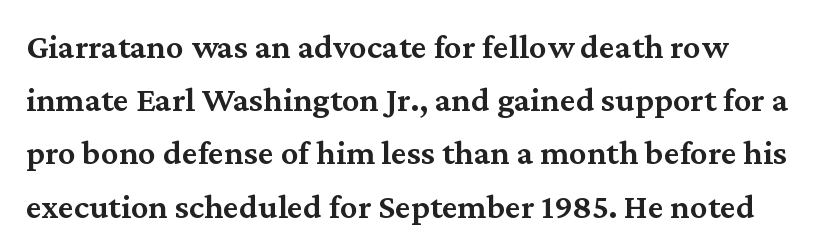
The image shows 35 px semibold serif type, upright; set left-aligned, normal line spacing (1.52x), normal letter spacing, not underlined; medium stroke contrast and a medium x-height.
